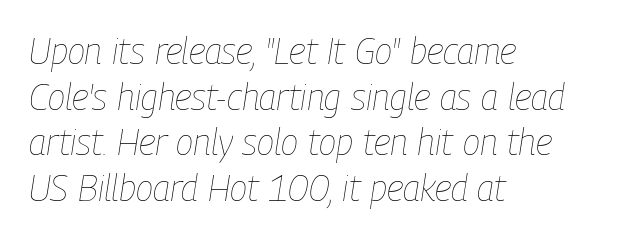
{"italic": "yes", "lean": "right", "slant_degrees": 9, "bold": "no", "weight": "thin", "width": "condensed", "stroke_contrast": "low", "x_height": "medium", "monospaced": "no", "underline": "no", "align": "left", "line_spacing": "normal", "line_spacing_ratio": 1.27, "letter_spacing": "normal", "letter_spacing_em": 0.0, "glyph_px": 36}
